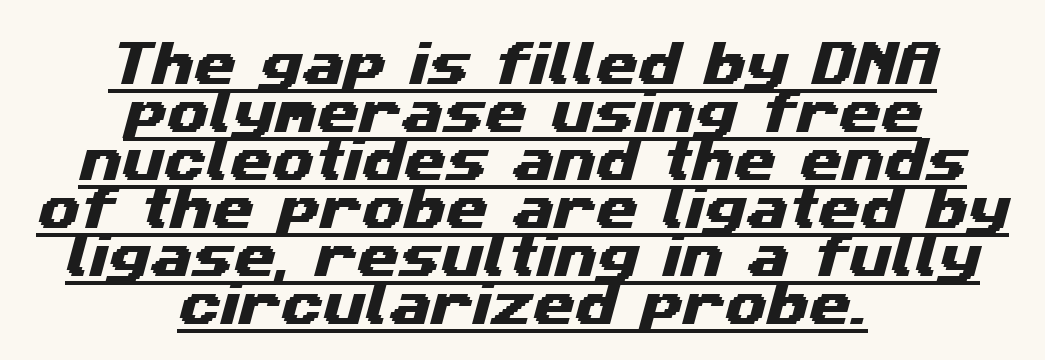
The image shows 48 px wide sans-serif type; set centered, tight line spacing (1.0x), normal letter spacing, underlined; medium stroke contrast and a medium x-height.
